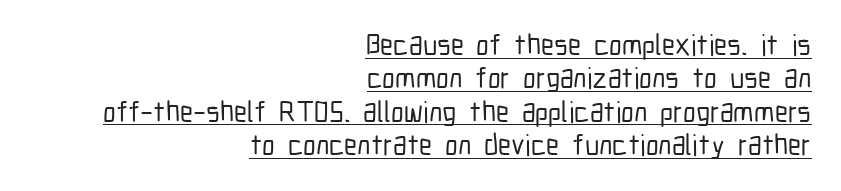
This rendering employs a face without finishing strokes, i.e., a sans-serif. The leading is snug, giving the passage a crowded texture. Underlining? Definitely there. Characters remain perfectly vertical along every line.
